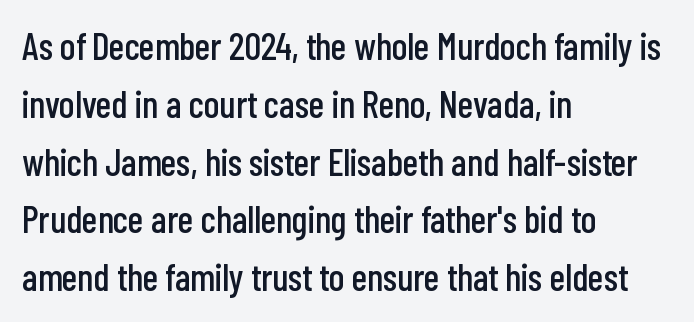
The space directly below the letters is spotless. Quick note: interline space is typical. Caption: standard tracking, unaltered. One-word summary of the alignment: left.
